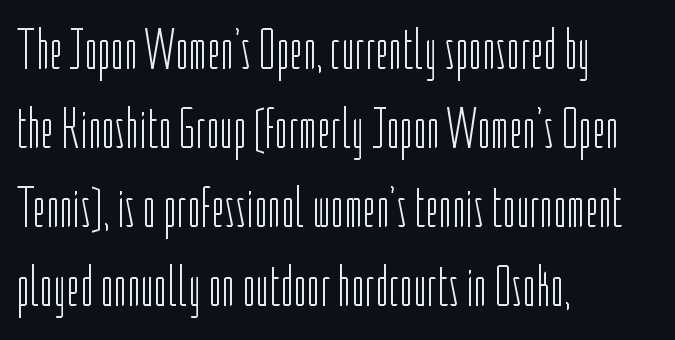
{"serif": "no", "italic": "no", "bold": "no", "weight": "light", "width": "condensed", "stroke_contrast": "low", "x_height": "medium", "monospaced": "no", "underline": "no", "align": "left", "line_spacing": "normal", "line_spacing_ratio": 1.36, "letter_spacing": "normal", "letter_spacing_em": 0.0, "glyph_px": 58}
